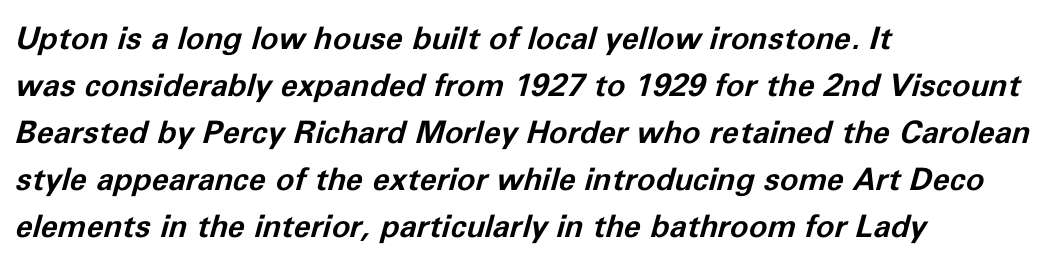
{"italic": "yes", "lean": "right", "slant_degrees": 11, "bold": "yes", "weight": "bold", "width": "normal", "stroke_contrast": "low", "x_height": "medium", "monospaced": "no", "underline": "no", "align": "left", "line_spacing": "normal", "line_spacing_ratio": 1.52, "letter_spacing": "normal", "letter_spacing_em": 0.0, "glyph_px": 31}
